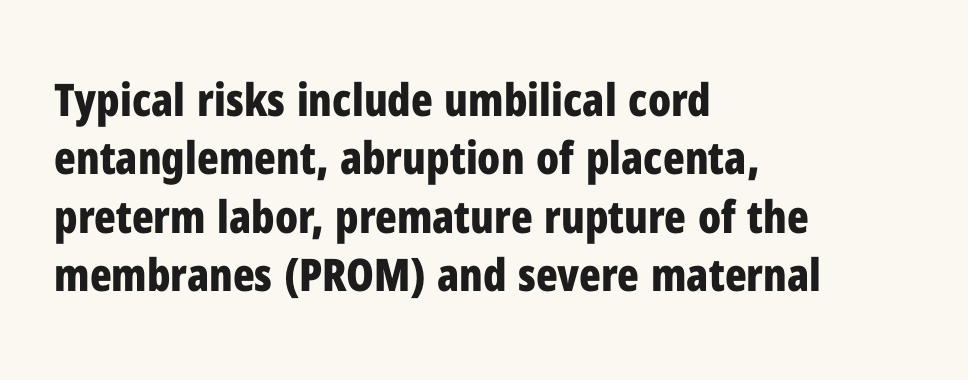
{"serif": "no", "italic": "no", "bold": "yes", "weight": "bold", "width": "condensed", "stroke_contrast": "low", "x_height": "medium", "monospaced": "no", "underline": "no", "align": "left", "line_spacing": "normal", "line_spacing_ratio": 1.3, "letter_spacing": "normal", "letter_spacing_em": 0.0, "glyph_px": 45}
